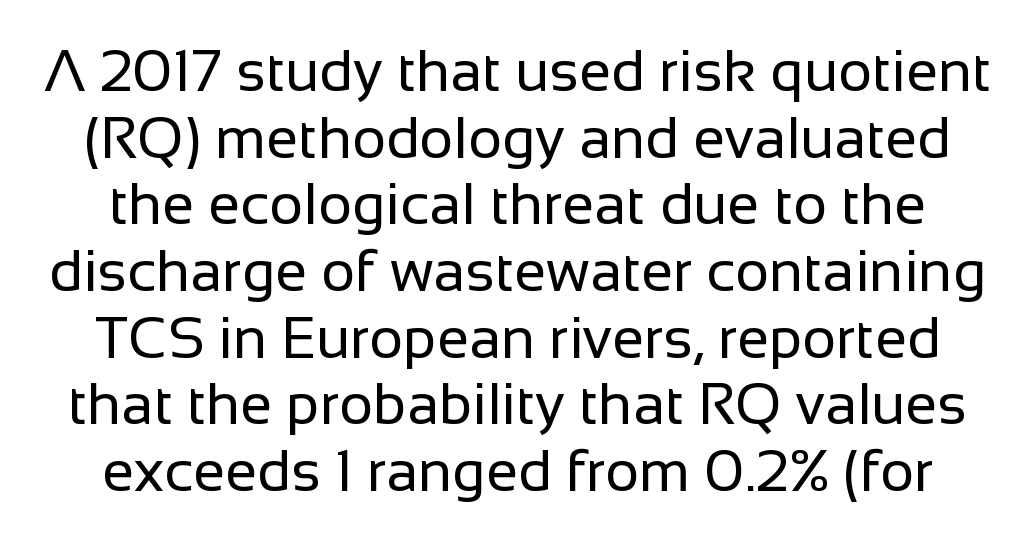
What's the leading like? Squeezed, with rows nearly overlapping. The characters display no serif detailing; their extremities are plain. Posture: upright roman. Weight: not bold — regular or lighter.
